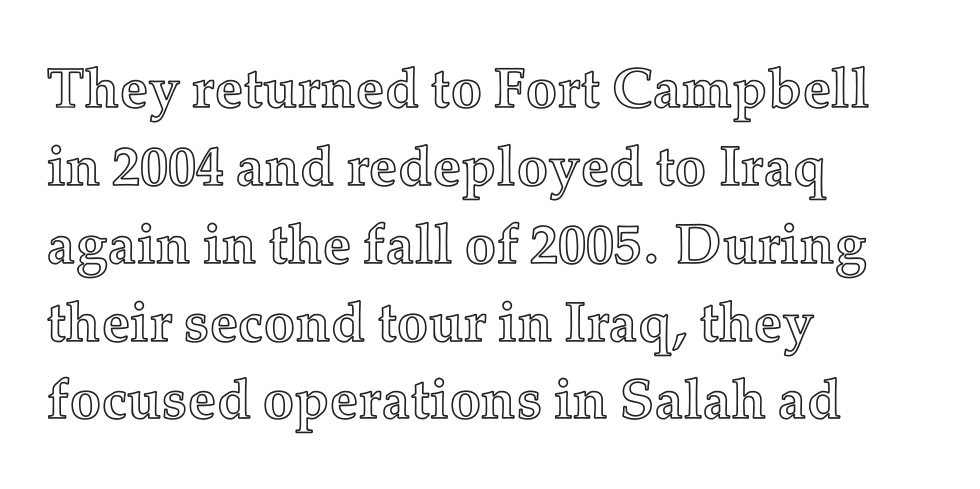
{"italic": "no", "width": "normal", "x_height": "medium", "monospaced": "no", "underline": "no", "align": "left", "line_spacing": "normal", "line_spacing_ratio": 1.39, "letter_spacing": "normal", "letter_spacing_em": 0.0, "glyph_px": 56}
